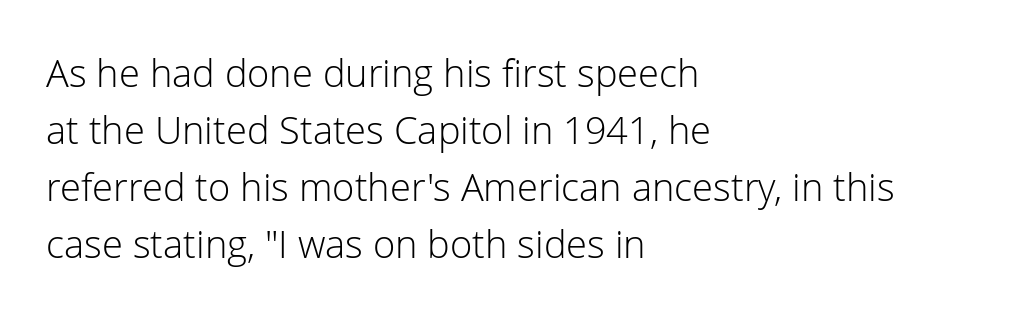
A normal amount of white space separates one row of letters from the next. The lettering holds an erect, upright posture throughout. Any mark beneath the type? The region is blank. Each word holds together tightly as a unit, with standard inter-letter gaps. Think of a printed novel: that variable character pitch is what you see here.
